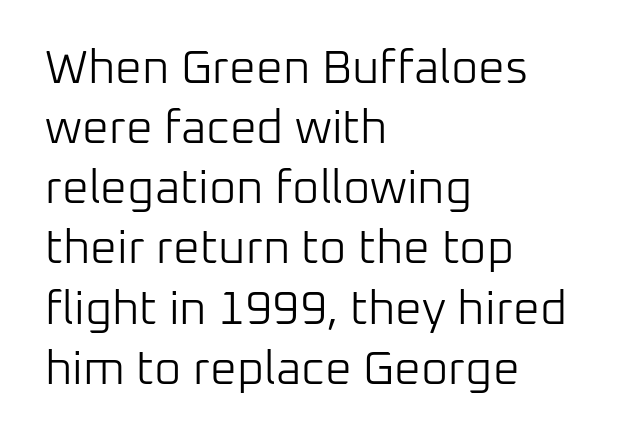
{"serif": "no", "italic": "no", "bold": "no", "weight": "light", "width": "normal", "stroke_contrast": "low", "x_height": "medium", "monospaced": "no", "underline": "no", "align": "left", "line_spacing": "normal", "line_spacing_ratio": 1.28, "letter_spacing": "normal", "letter_spacing_em": 0.0, "glyph_px": 47}
